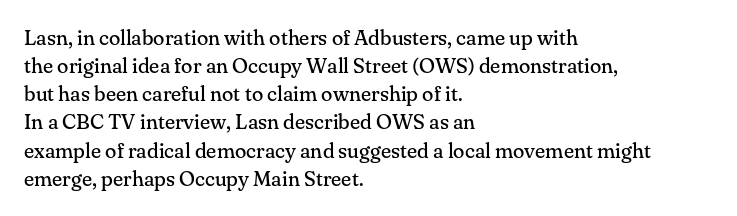
{"italic": "no", "bold": "no", "underline": "no", "align": "left", "line_spacing": "normal", "line_spacing_ratio": 1.34, "letter_spacing": "normal", "letter_spacing_em": 0.0, "glyph_px": 21}
